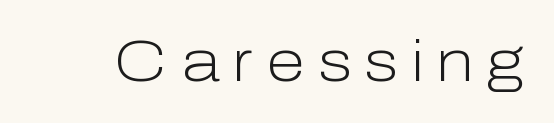
{"serif": "no", "italic": "no", "bold": "no", "weight": "light", "width": "normal", "stroke_contrast": "low", "x_height": "medium", "monospaced": "no", "underline": "no", "letter_spacing": "wide", "letter_spacing_em": 0.23, "glyph_px": 57}
